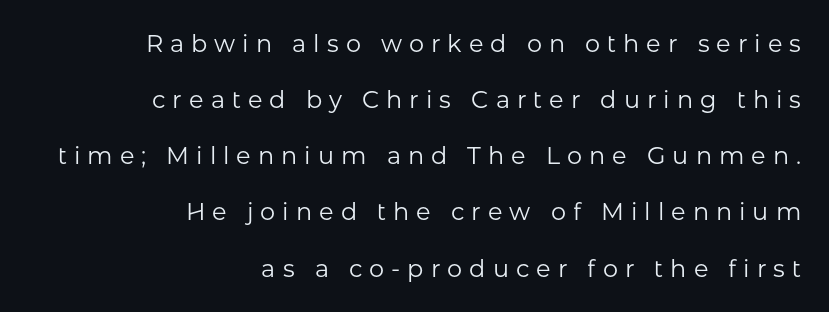
The image shows 24 px text type, upright; set right-aligned, loose line spacing (2.34x), unusually wide letter spacing (+0.29 em), not underlined.
